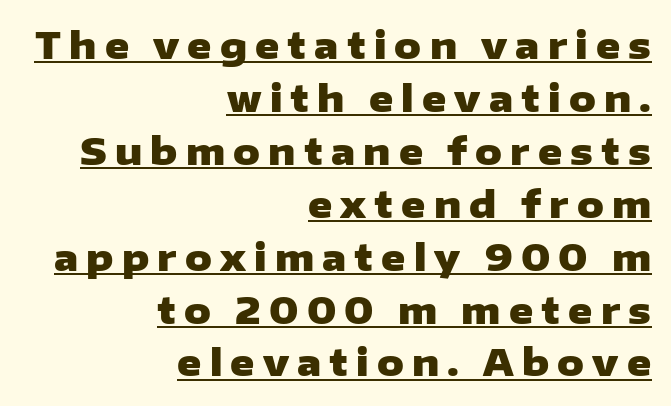
Q: Is the text bold? A: Yes.
Q: Is the text italic (slanted)? A: No, it is upright.
Q: Is the typeface a serif or a sans-serif typeface? A: Sans-serif.
Q: Is the text underlined? A: Yes.
Q: How is the paragraph aligned? A: Right-aligned.
Q: Is the spacing between letters normal or unusually wide? A: Unusually wide.
Q: Is the spacing between lines tight, normal or loose? A: Normal.
Q: Width (condensed, normal, or wide)? A: Wide.
Q: Stroke contrast? A: Low.
Q: x-height? A: Medium.
Q: Monospaced? A: No.
